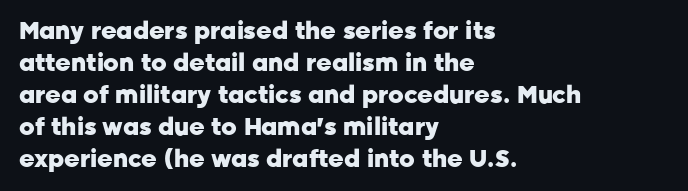
{"italic": "no", "bold": "yes", "underline": "no", "align": "left", "line_spacing": "normal", "line_spacing_ratio": 1.33, "letter_spacing": "normal", "letter_spacing_em": 0.0, "glyph_px": 24}
